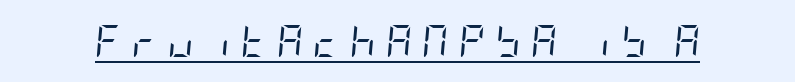
Q: Is the text bold? A: No.
Q: Is the text italic (slanted)? A: Yes, it leans right by about 5 degrees.
Q: Is the text underlined? A: Yes.
Q: Is the spacing between letters normal or unusually wide? A: Unusually wide.
Q: Width (condensed, normal, or wide)? A: Condensed.
Q: Stroke contrast? A: Low.
Q: x-height? A: Large.
